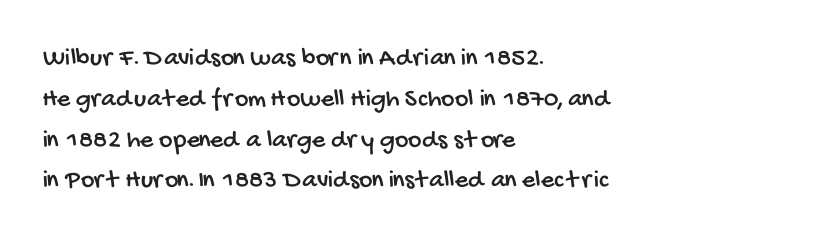
The area under the type is left untouched. Does the leading feel generous? No, just average. Does extra space separate the letters? No, they use regular spacing. Casual observation: everything's shoved over to the left.
